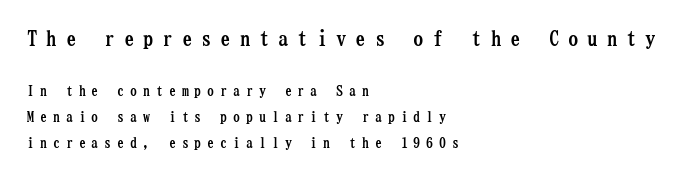
{"italic": "no", "bold": "yes", "underline": "no", "align": "left", "line_spacing_ratio": 1.86, "letter_spacing": "wide", "letter_spacing_em": 0.42, "larger_block": "first", "size_ratio": 1.5, "glyph_px": 21}
